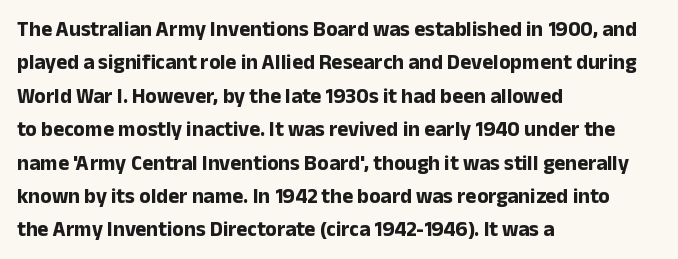
The lines sit at an ordinary, default distance from one another. Bare-footed words on every line. The rendering uses a bold face; every stroke is thick and dark. Posture: upright roman.
